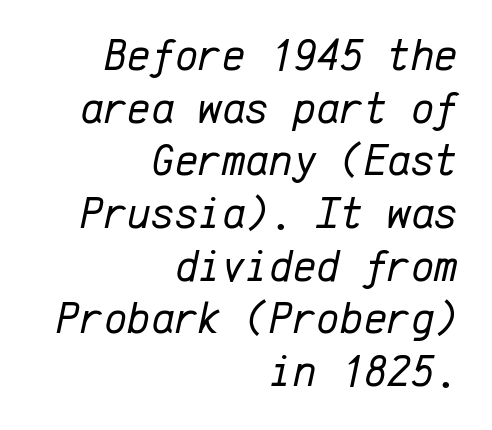
{"italic": "yes", "lean": "right", "slant_degrees": 12, "bold": "no", "weight": "regular", "width": "normal", "stroke_contrast": "low", "x_height": "medium", "monospaced": "yes", "underline": "no", "align": "right", "line_spacing_ratio": 1.17, "letter_spacing": "normal", "letter_spacing_em": 0.0, "glyph_px": 45}
